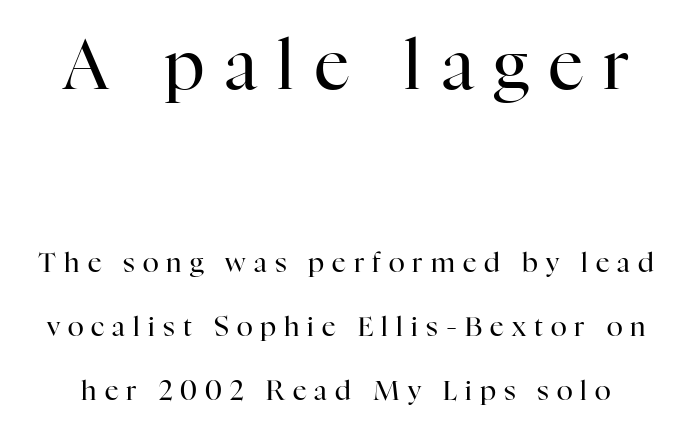
Rule under the text: the space is simply empty. The lettering stays uniformly vertical, giving the passage a roman look. Caption: expanded tracking, letters set apart. Looks like regular typesetting: each glyph gets only the width it needs. The passage shown is typeset with a serif family. Is the lower block the larger one? No — the upper block carries the bigger type.
